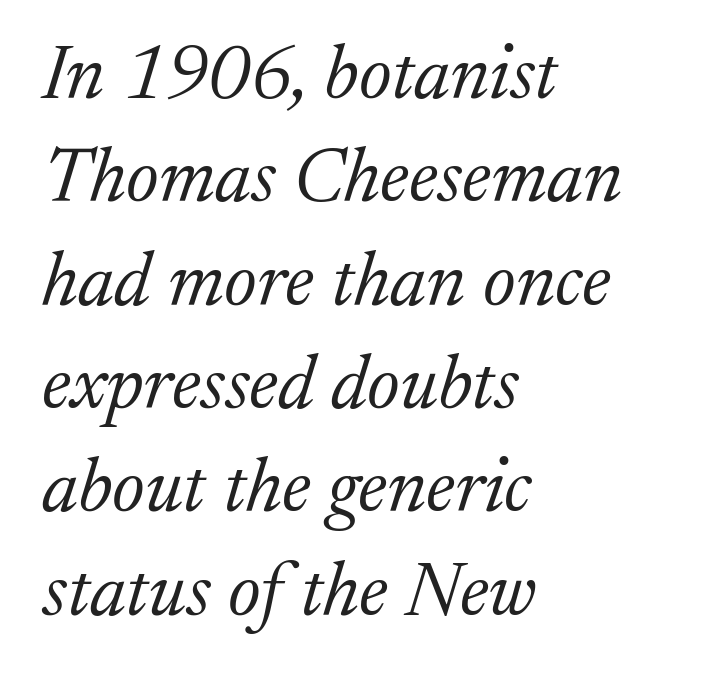
Q: Is the text bold? A: No.
Q: Is the text italic (slanted)? A: Yes, it leans right by about 17 degrees.
Q: Is the typeface a serif or a sans-serif typeface? A: Serif.
Q: Is the text underlined? A: No.
Q: How is the paragraph aligned? A: Left-aligned.
Q: Is the spacing between letters normal or unusually wide? A: Normal.
Q: Is the spacing between lines tight, normal or loose? A: Normal.
Q: Width (condensed, normal, or wide)? A: Normal.
Q: Stroke contrast? A: Medium.
Q: x-height? A: Medium.
Q: Monospaced? A: No.
